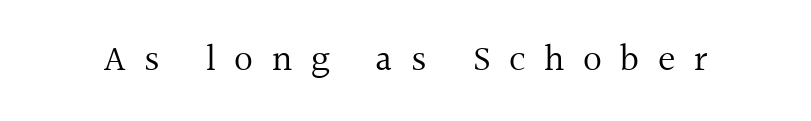
{"serif": "yes", "italic": "no", "bold": "no", "weight": "regular", "width": "normal", "x_height": "medium", "monospaced": "no", "underline": "no", "letter_spacing": "wide", "letter_spacing_em": 0.5, "glyph_px": 37}
